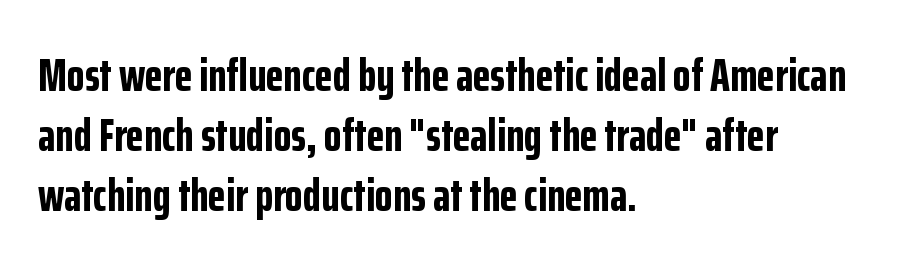
The image shows 46 px bold, condensed sans-serif type, upright; set left-aligned, normal line spacing (1.3x), normal letter spacing, not underlined; low stroke contrast and a medium x-height.
